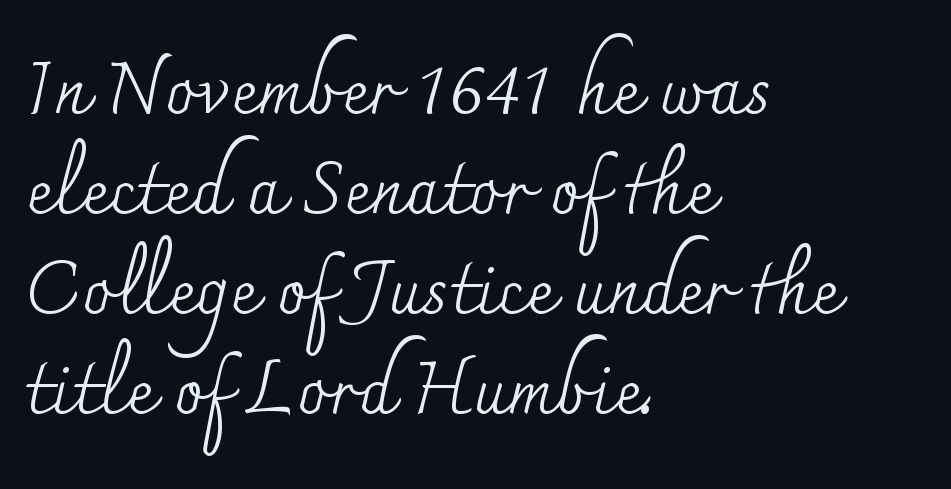
The image shows 74 px regular-weight serif type; set left-aligned, normal line spacing (1.35x), normal letter spacing, not underlined; medium stroke contrast and a small x-height.
